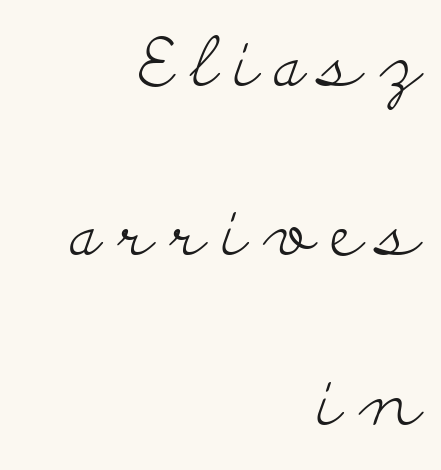
The image shows 68 px light, wide serif type; set right-aligned, loose line spacing (2.49x), unusually wide letter spacing (+0.25 em), not underlined; low stroke contrast and a small x-height.
